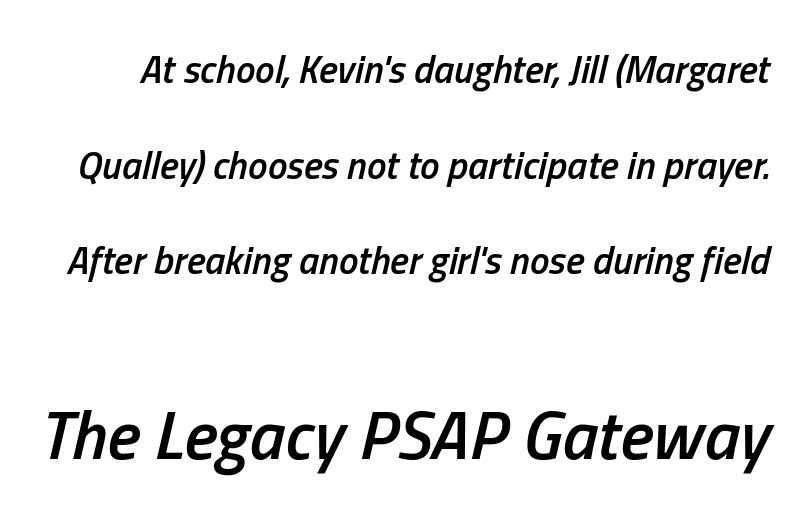
Compare the two chunks: the lower has the greater cap height. The gaps between neighbouring characters are ordinary and unremarkable. Spacing verdict: proportional, widths tailored to each character. Vertically, the passage feels expansive, rows floating well apart. Notice the strokes are somewhat thickened but not fully heavy: this is a semibold. The zone under the glyphs is completely vacant.
